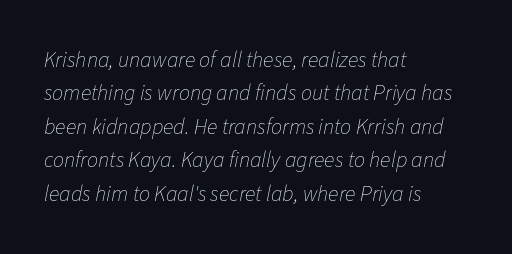
Only glyphs here, with clear space below each row. These lines keep a tight, regular rhythm from letter to letter. Rows of type keep a routine distance in the vertical direction. Summary of weight: not heavy and not bold.
